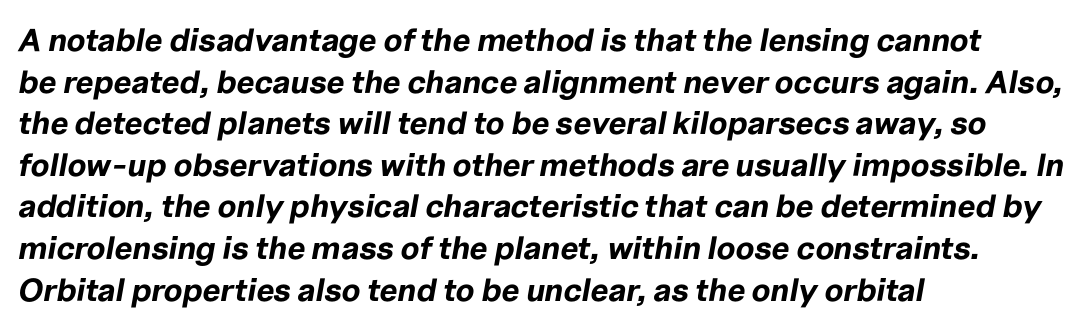
The image shows 32 px bold type, italic (leaning right); set left-aligned, normal line spacing (1.3x), normal letter spacing, not underlined; low stroke contrast and a medium x-height.
